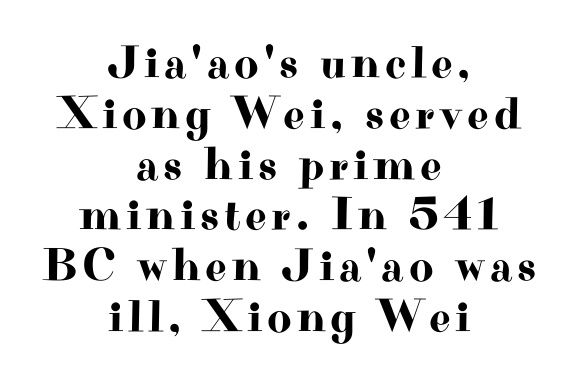
The image shows 47 px wide serif type, upright; set centered, tight line spacing (1.08x), not underlined; high stroke contrast and a small x-height.
